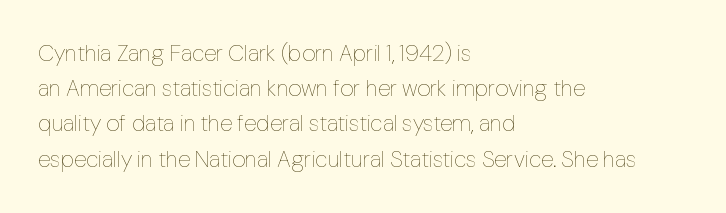
A typesetter would call this leading conventional body-copy spacing. Casual observation: everything's shoved over to the left. Counters stay open thanks to moderate or lighter strokes. The lettering stays uniformly vertical, giving the passage a roman look. No extra tracking has been applied to these lines. The gap between lines stays unmarked.
